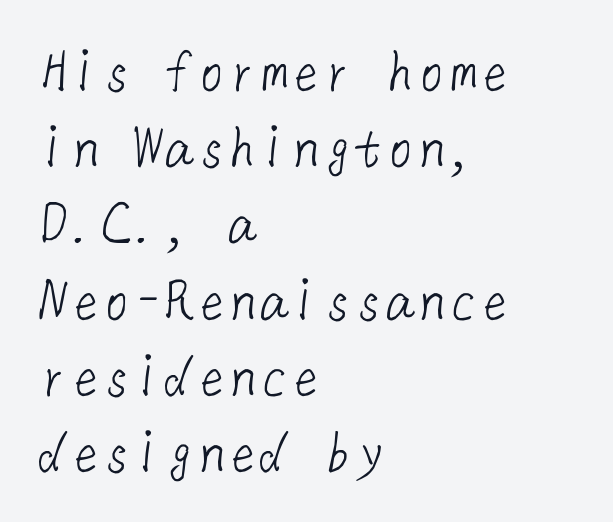
Underline: absent. No feet cap the strokes, marking this as sans-serif type. Summary of weight: not heavy and not bold. Typeset ragged right — the left edge is the straight one. Tracking here is standard; glyphs follow each other at the usual distance.
